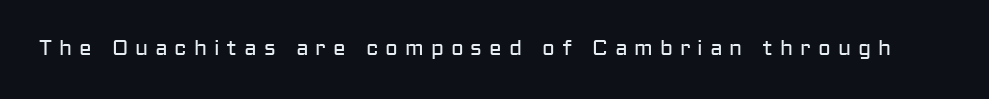
Stem width sits at or under what a default text font uses. The letterforms stand isolated, each surrounded by extra space. Characters remain perfectly vertical along every line. Type without underlining.
